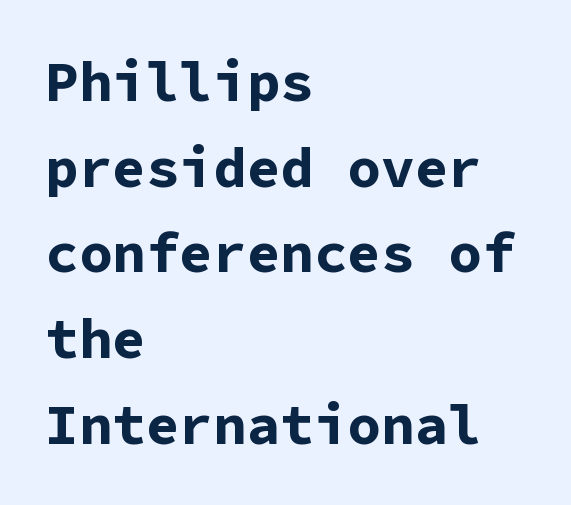
The image shows 56 px bold sans-serif type, upright, monospaced; set left-aligned, normal line spacing (1.53x), normal letter spacing, not underlined; low stroke contrast and a medium x-height.
